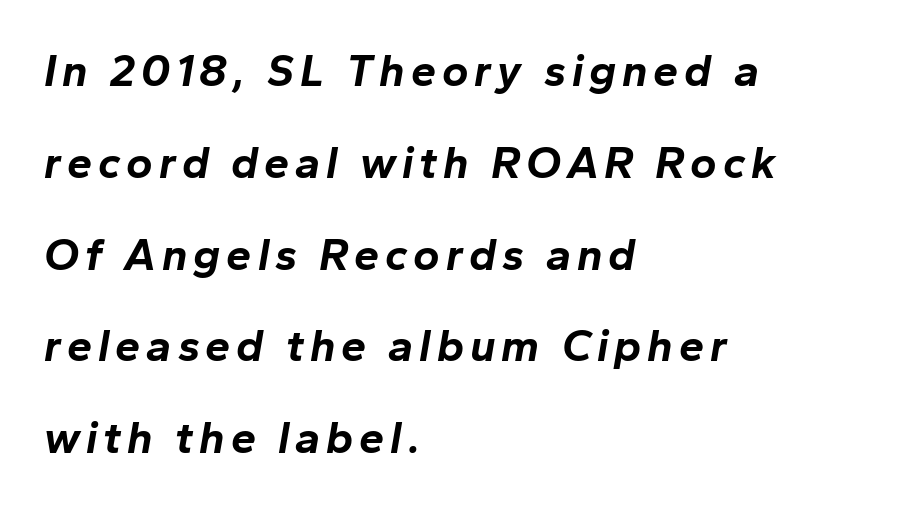
Q: Is the text bold? A: Yes.
Q: Is the text italic (slanted)? A: Yes, it leans right by about 10 degrees.
Q: Is the text underlined? A: No.
Q: How is the paragraph aligned? A: Left-aligned.
Q: Is the spacing between lines tight, normal or loose? A: Loose.
Q: Width (condensed, normal, or wide)? A: Normal.
Q: Stroke contrast? A: Low.
Q: x-height? A: Medium.
Q: Monospaced? A: No.
